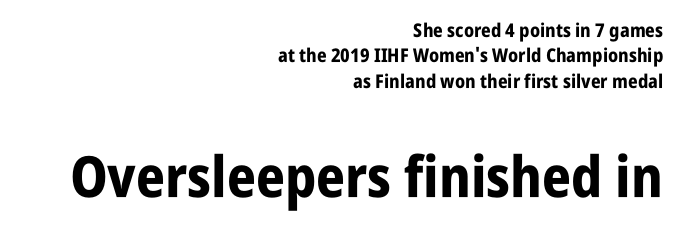
Does the leading feel generous? No, just average. Short and long lines alike share a common ending point at right. In terms of posture, this sample is upright. Serifs: no, the terminals of the letterforms are clean. These two chunks differ in scale, with the bottom chunk taking the larger measure. There is no visible air inserted between adjacent glyphs.
